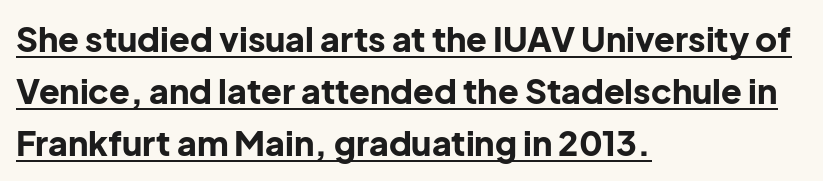
{"serif": "no", "italic": "no", "bold": "yes", "weight": "bold", "width": "normal", "stroke_contrast": "low", "x_height": "medium", "monospaced": "no", "underline": "yes", "align": "left", "line_spacing": "normal", "line_spacing_ratio": 1.53, "letter_spacing": "normal", "letter_spacing_em": 0.0, "glyph_px": 34}
